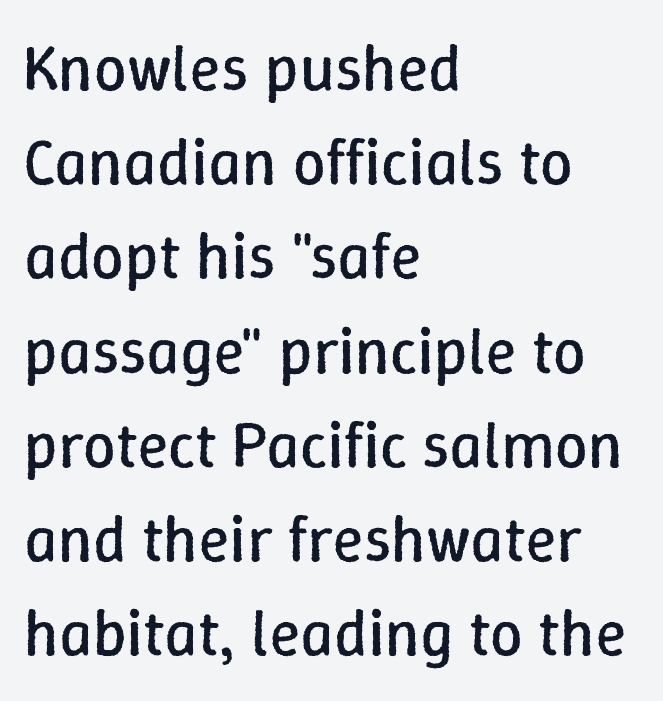
Q: Is the text bold? A: No.
Q: Is the text italic (slanted)? A: No, it is upright.
Q: Is the text underlined? A: No.
Q: How is the paragraph aligned? A: Left-aligned.
Q: Is the spacing between letters normal or unusually wide? A: Normal.
Q: Is the spacing between lines tight, normal or loose? A: Normal.
Q: Width (condensed, normal, or wide)? A: Normal.
Q: Stroke contrast? A: Low.
Q: x-height? A: Medium.
Q: Monospaced? A: No.
